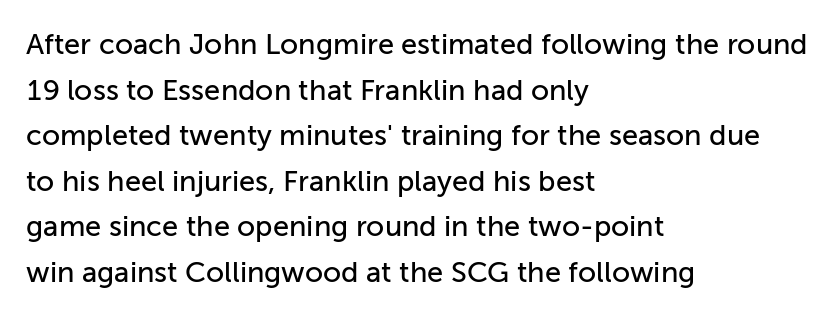
Q: Is the text italic (slanted)? A: No, it is upright.
Q: Is the typeface a serif or a sans-serif typeface? A: Sans-serif.
Q: Is the text underlined? A: No.
Q: How is the paragraph aligned? A: Left-aligned.
Q: Is the spacing between letters normal or unusually wide? A: Normal.
Q: Is the spacing between lines tight, normal or loose? A: Normal.
Q: Width (condensed, normal, or wide)? A: Normal.
Q: Stroke contrast? A: Low.
Q: x-height? A: Medium.
Q: Monospaced? A: No.
